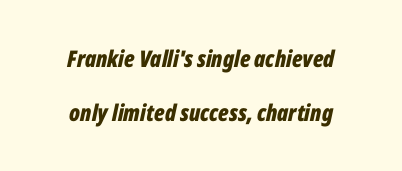
The image shows 23 px bold type, italic (leaning right); set centered, loose line spacing (2.35x), normal letter spacing, not underlined.
